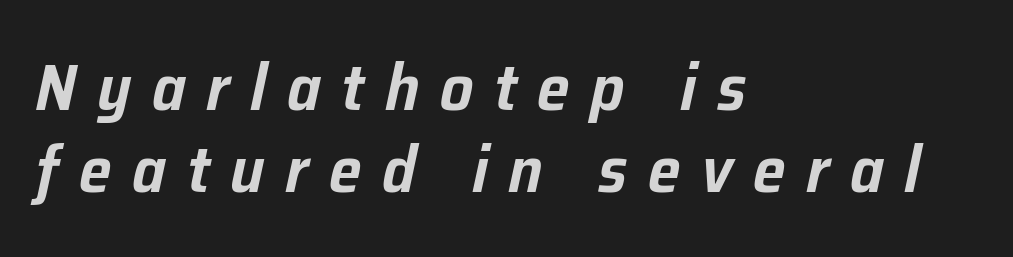
The image shows 66 px text type, italic (leaning right); set left-aligned, normal line spacing (1.25x), unusually wide letter spacing (+0.31 em), not underlined; low stroke contrast and a medium x-height.
